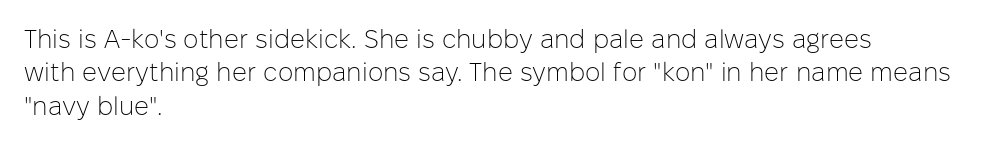
{"italic": "no", "bold": "no", "underline": "no", "align": "left", "line_spacing": "normal", "line_spacing_ratio": 1.28, "letter_spacing": "normal", "letter_spacing_em": 0.0, "glyph_px": 26}
